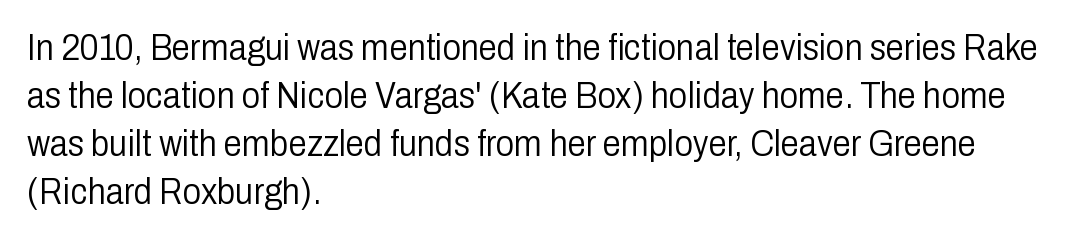
Q: Is the text bold? A: No.
Q: Is the text italic (slanted)? A: No, it is upright.
Q: Is the typeface a serif or a sans-serif typeface? A: Sans-serif.
Q: Is the text underlined? A: No.
Q: How is the paragraph aligned? A: Left-aligned.
Q: Is the spacing between letters normal or unusually wide? A: Normal.
Q: Is the spacing between lines tight, normal or loose? A: Normal.
Q: Width (condensed, normal, or wide)? A: Condensed.
Q: Stroke contrast? A: Low.
Q: x-height? A: Medium.
Q: Monospaced? A: No.
